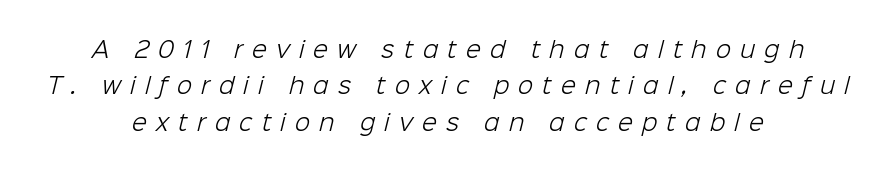
Decoration check: the copy has no underline. The lines are quadded center. Think standard paragraph weight, or any step lighter than that. Quick note: interline space is typical. Here the glyphs are tracked loosely, breaking word shapes into spaced letters.
